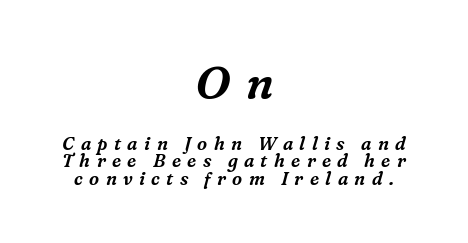
Q: Is the text italic (slanted)? A: Yes, it leans right by about 16 degrees.
Q: Is the typeface a serif or a sans-serif typeface? A: Serif.
Q: Is the text underlined? A: No.
Q: How is the paragraph aligned? A: Centered.
Q: Is the spacing between letters normal or unusually wide? A: Unusually wide.
Q: Is the spacing between lines tight, normal or loose? A: Tight.
Q: Which block of text is set in a larger size, the first (top) or the second (bottom)? A: The first (top) one.
Q: Width (condensed, normal, or wide)? A: Normal.
Q: Stroke contrast? A: Medium.
Q: x-height? A: Medium.
Q: Monospaced? A: No.
